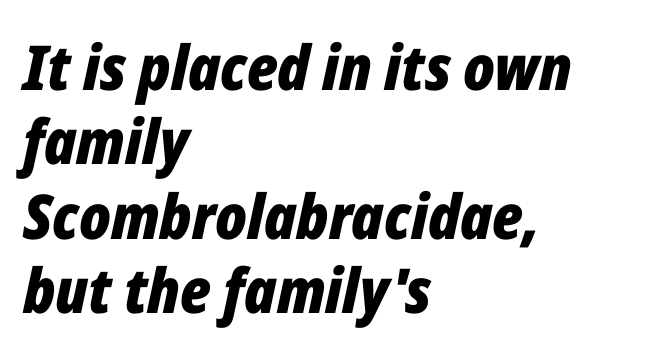
{"italic": "yes", "lean": "right", "slant_degrees": 12, "bold": "yes", "weight": "bold", "width": "condensed", "stroke_contrast": "low", "x_height": "medium", "monospaced": "no", "underline": "no", "align": "left", "line_spacing_ratio": 1.2, "letter_spacing": "normal", "letter_spacing_em": 0.0, "glyph_px": 62}
